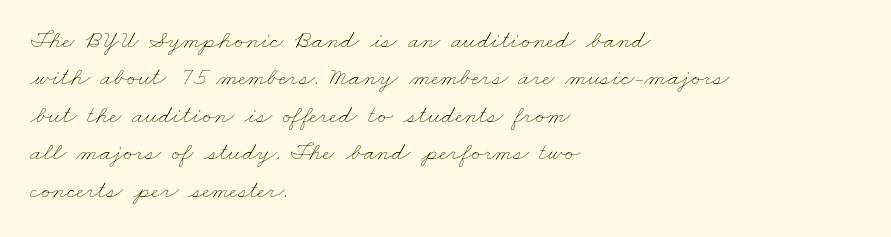
Is the letter spacing exaggerated? No — it looks like the ordinary default. Horizontal bands of white between lines are of average thickness. Underline: absent. Nothing heavy about these letters — not bold at all. The paragraph has a hard left edge and a soft right edge.
